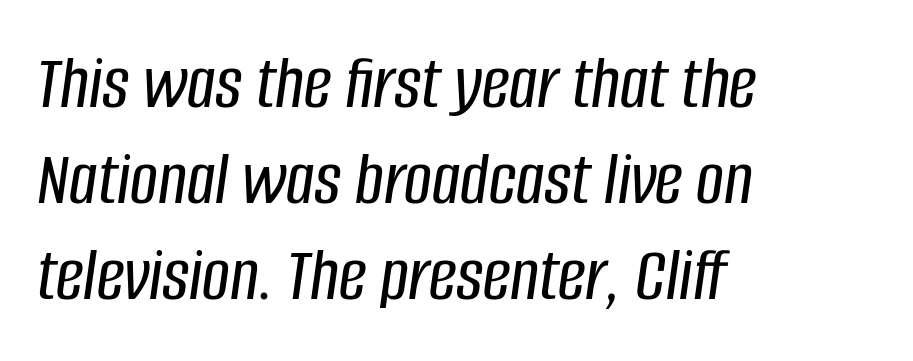
{"italic": "yes", "lean": "right", "slant_degrees": 8, "width": "condensed", "stroke_contrast": "low", "x_height": "large", "monospaced": "no", "underline": "no", "align": "left", "line_spacing": "normal", "line_spacing_ratio": 1.25, "letter_spacing": "normal", "letter_spacing_em": 0.0, "glyph_px": 77}
